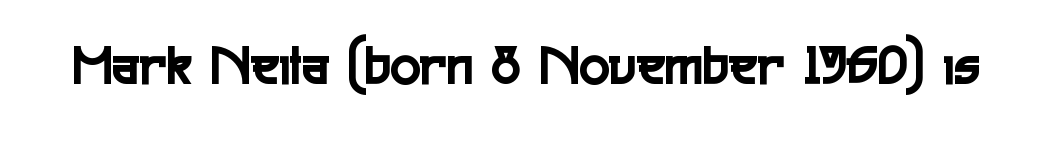
The image shows 57 px condensed sans-serif type, upright; set normal letter spacing, not underlined; a medium x-height.
